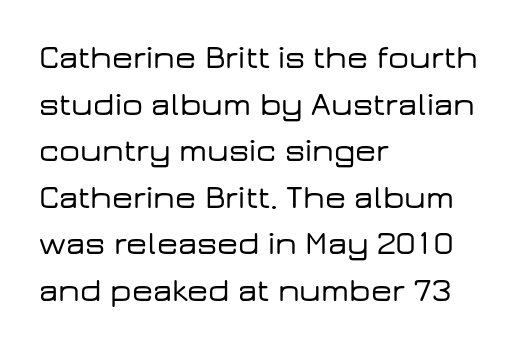
The image shows 33 px wide sans-serif type, upright; set left-aligned, normal line spacing (1.41x), normal letter spacing, not underlined; low stroke contrast and a medium x-height.
